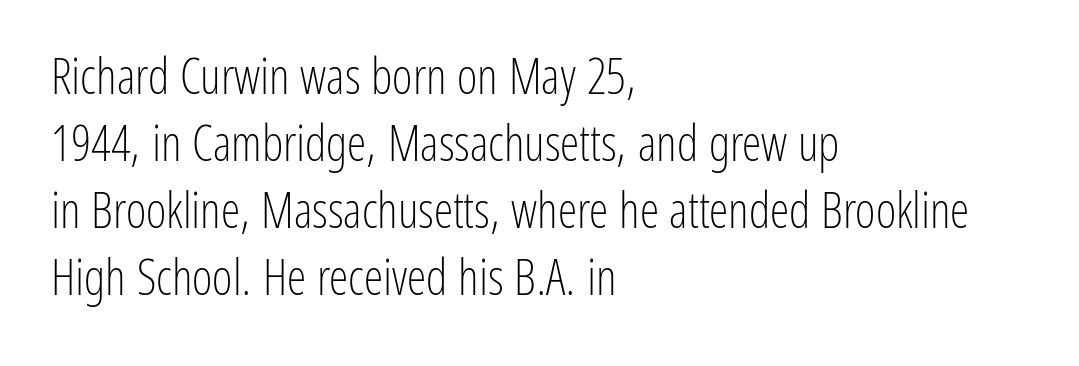
The image shows 49 px light, condensed sans-serif type, upright; set left-aligned, normal line spacing (1.37x), normal letter spacing, not underlined; low stroke contrast and a medium x-height.
